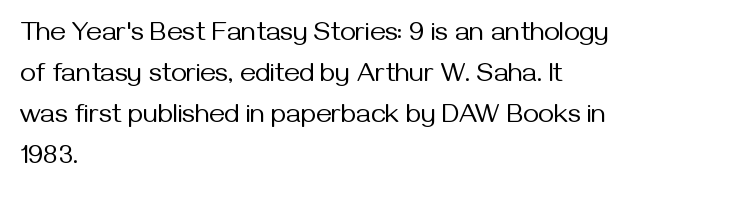
{"italic": "no", "bold": "no", "underline": "no", "align": "left", "line_spacing": "normal", "line_spacing_ratio": 1.52, "letter_spacing": "normal", "letter_spacing_em": 0.0, "glyph_px": 27}
